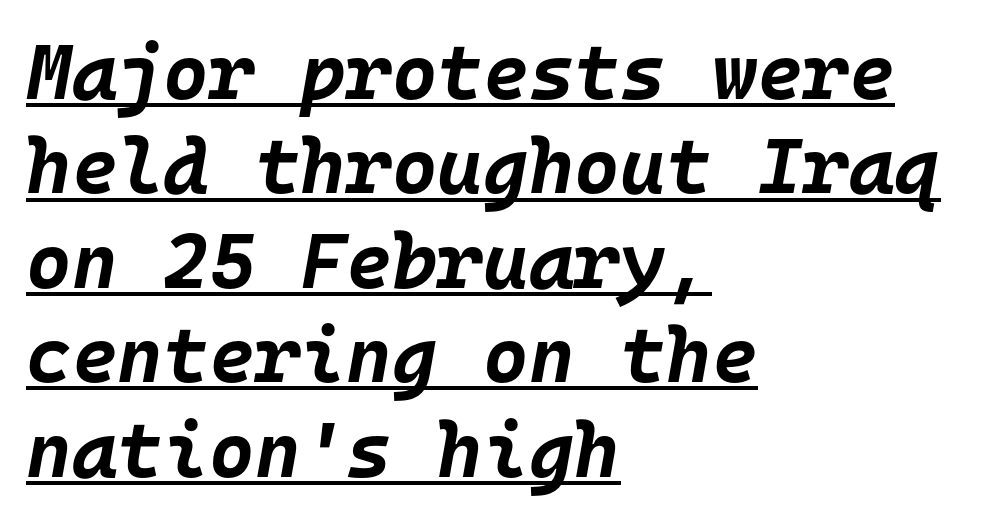
{"italic": "yes", "lean": "right", "slant_degrees": 10, "bold": "yes", "weight": "bold", "width": "normal", "stroke_contrast": "low", "x_height": "large", "monospaced": "yes", "underline": "yes", "align": "left", "line_spacing_ratio": 1.21, "letter_spacing": "normal", "letter_spacing_em": 0.0, "glyph_px": 78}
